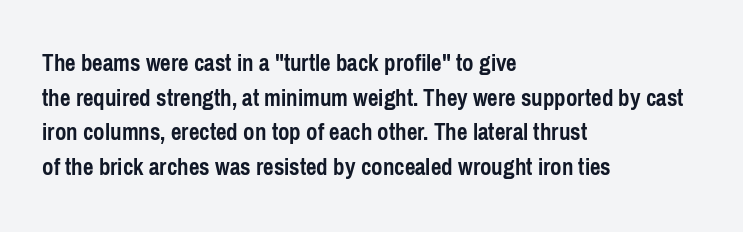
{"italic": "no", "bold": "yes", "underline": "no", "align": "left", "line_spacing": "normal", "line_spacing_ratio": 1.39, "letter_spacing": "normal", "letter_spacing_em": 0.0, "glyph_px": 25}
